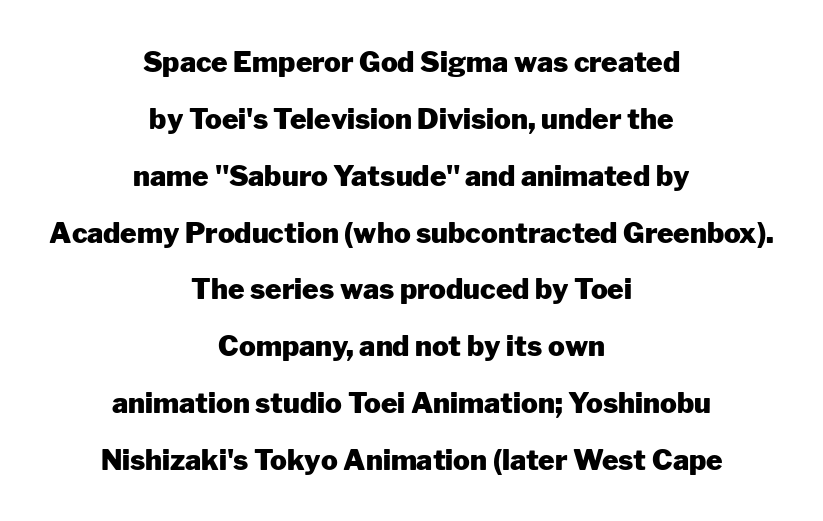
The image shows 28 px heavy sans-serif type, upright; set centered, loose line spacing (2.03x), normal letter spacing, not underlined; low stroke contrast and a medium x-height.
